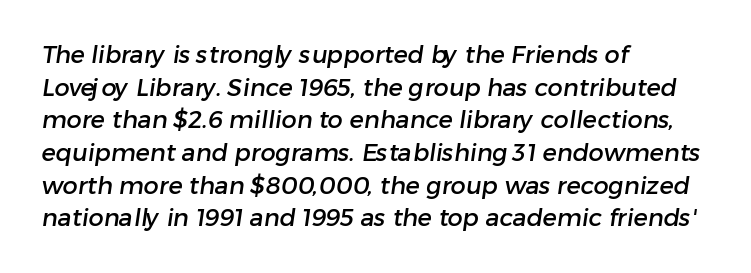
The image shows 24 px text type; set left-aligned, normal line spacing (1.36x), normal letter spacing, not underlined.
